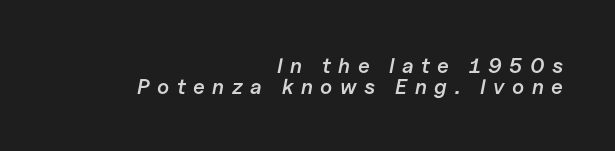
{"italic": "yes", "lean": "right", "slant_degrees": 11, "bold": "semi", "underline": "no", "align": "right", "line_spacing": "tight", "line_spacing_ratio": 1.0, "letter_spacing": "wide", "letter_spacing_em": 0.36, "glyph_px": 21}
